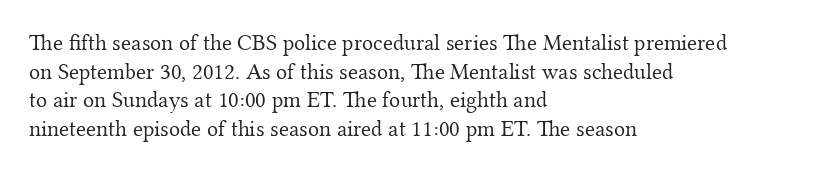
{"italic": "no", "bold": "no", "underline": "no", "align": "left", "line_spacing": "normal", "line_spacing_ratio": 1.25, "letter_spacing": "normal", "letter_spacing_em": 0.0, "glyph_px": 23}
